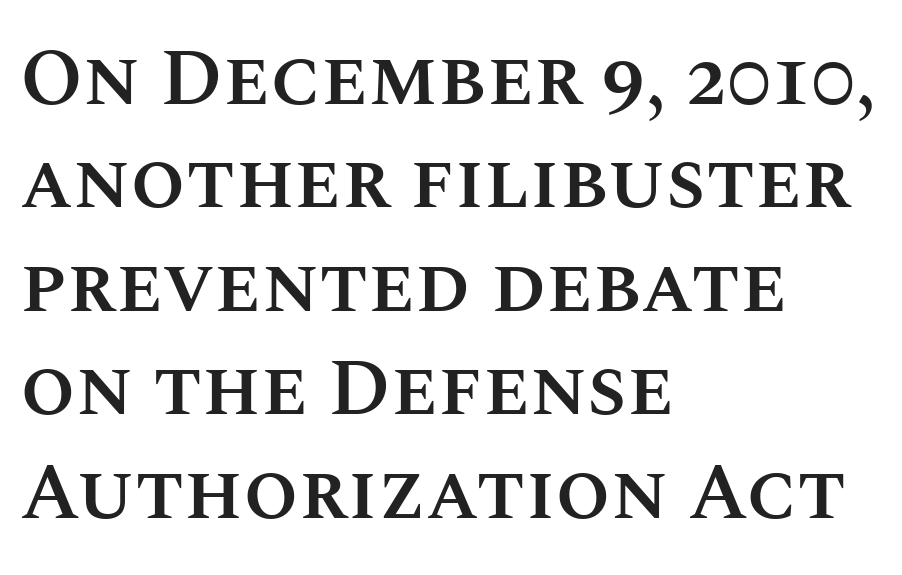
Q: Is the text bold? A: Semi-bold.
Q: Is the text italic (slanted)? A: No, it is upright.
Q: Is the text underlined? A: No.
Q: How is the paragraph aligned? A: Left-aligned.
Q: Is the spacing between letters normal or unusually wide? A: Normal.
Q: Is the spacing between lines tight, normal or loose? A: Normal.
Q: Width (condensed, normal, or wide)? A: Normal.
Q: Stroke contrast? A: Medium.
Q: x-height? A: Large.
Q: Monospaced? A: No.
